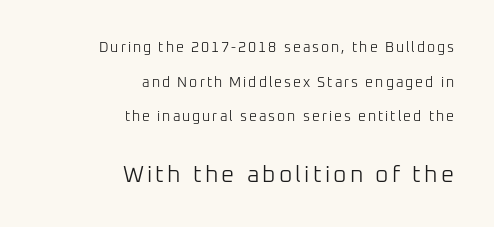
{"italic": "no", "bold": "no", "underline": "no", "align": "right", "line_spacing": "loose", "line_spacing_ratio": 2.48, "larger_block": "second", "size_ratio": 1.64, "glyph_px": 23}
